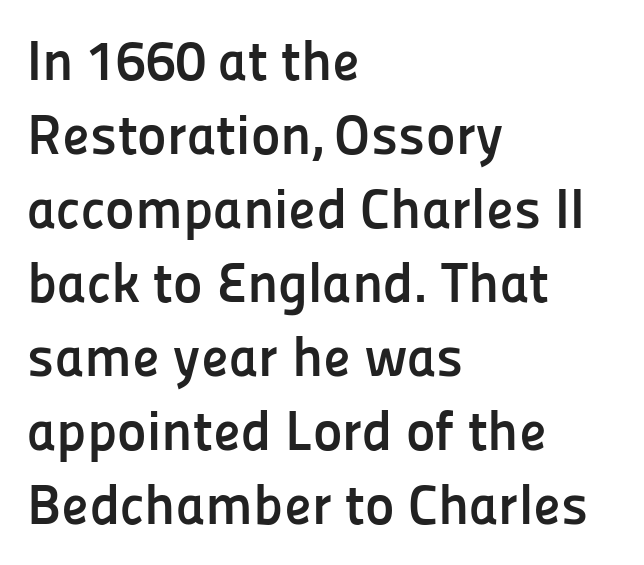
Q: Is the text bold? A: Yes.
Q: Is the text italic (slanted)? A: No, it is upright.
Q: Is the typeface a serif or a sans-serif typeface? A: Sans-serif.
Q: Is the text underlined? A: No.
Q: How is the paragraph aligned? A: Left-aligned.
Q: Is the spacing between letters normal or unusually wide? A: Normal.
Q: Is the spacing between lines tight, normal or loose? A: Normal.
Q: Width (condensed, normal, or wide)? A: Normal.
Q: Stroke contrast? A: Low.
Q: x-height? A: Medium.
Q: Monospaced? A: No.
